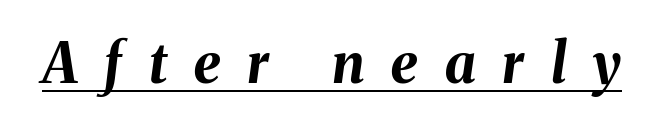
The image shows 55 px bold type, italic (leaning right); set unusually wide letter spacing (+0.49 em), underlined; medium stroke contrast and a medium x-height.
